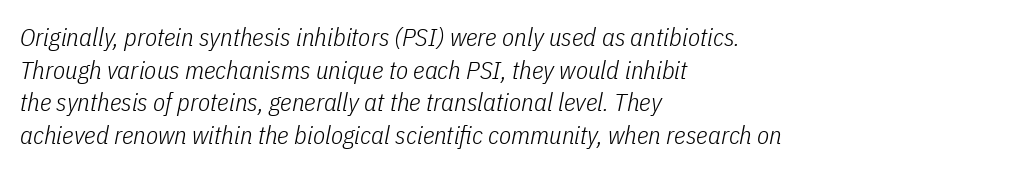
{"italic": "yes", "lean": "right", "slant_degrees": 11, "bold": "no", "underline": "no", "align": "left", "line_spacing": "normal", "line_spacing_ratio": 1.31, "letter_spacing": "normal", "letter_spacing_em": 0.0, "glyph_px": 25}
